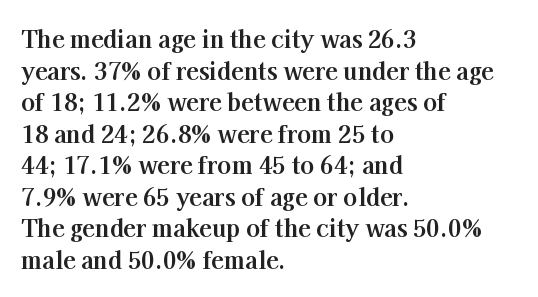
{"italic": "no", "bold": "yes", "underline": "no", "align": "left", "line_spacing": "normal", "line_spacing_ratio": 1.37, "letter_spacing": "normal", "letter_spacing_em": 0.0, "glyph_px": 23}
